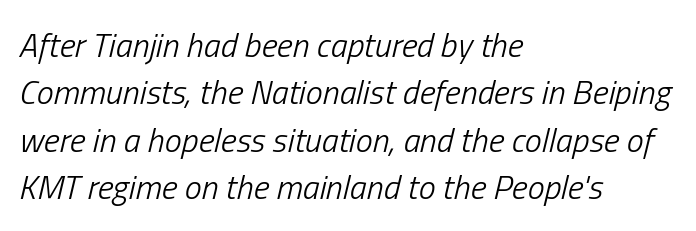
Character widths vary here, with narrow letters taking less room than wide ones. One glance says typical: line gaps are just what's usual. Between one letter and the next there's only the usual sliver of space. Horizontal alignment here is leftward, the default for most running prose. No extra ink here — the face is not bold.
